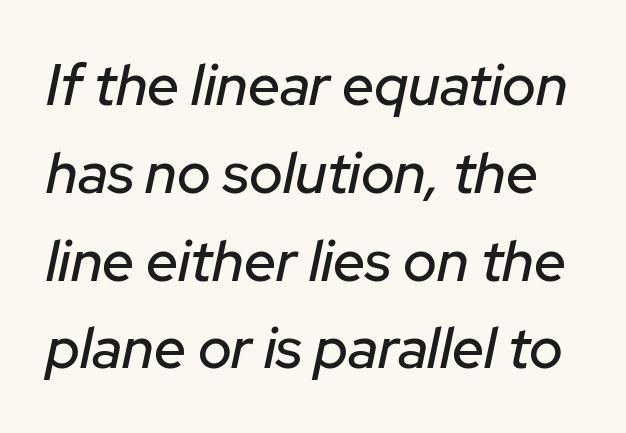
Here the glyphs are tracked normally, forming tight word shapes. The whole block is typeset with a tilt. Any mark beneath the type? The region is blank. Character widths vary here, with narrow letters taking less room than wide ones.
